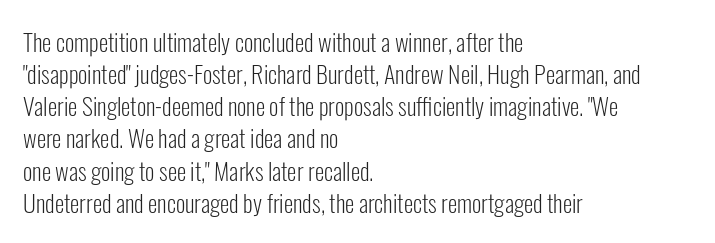
{"italic": "no", "bold": "no", "underline": "no", "align": "left", "line_spacing": "normal", "line_spacing_ratio": 1.34, "letter_spacing": "normal", "letter_spacing_em": 0.0, "glyph_px": 24}
